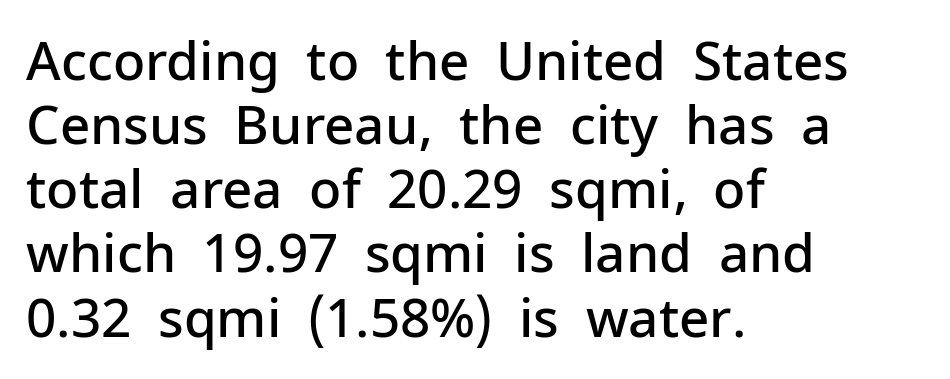
The typography opts for an upright posture over an oblique one. Think of a printed novel: that variable character pitch is what you see here. Where is the straight margin? On the left. Anything drawn beneath the words? Only blank space.
